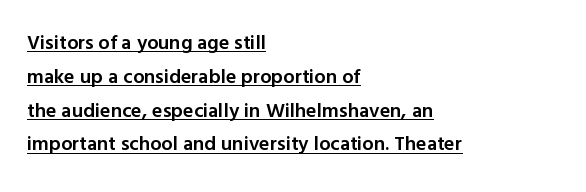
The image shows 20 px text type, upright; set left-aligned, normal line spacing (1.69x), normal letter spacing, underlined.
